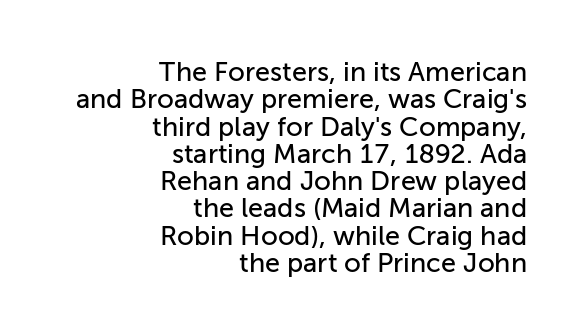
Summary of vertical rhythm: compact, with narrow interline spacing. Words float on clear page, feet unadorned. Tracking here is standard; glyphs follow each other at the usual distance. The compositor pushed each line to the right boundary. Posture: vertical.
